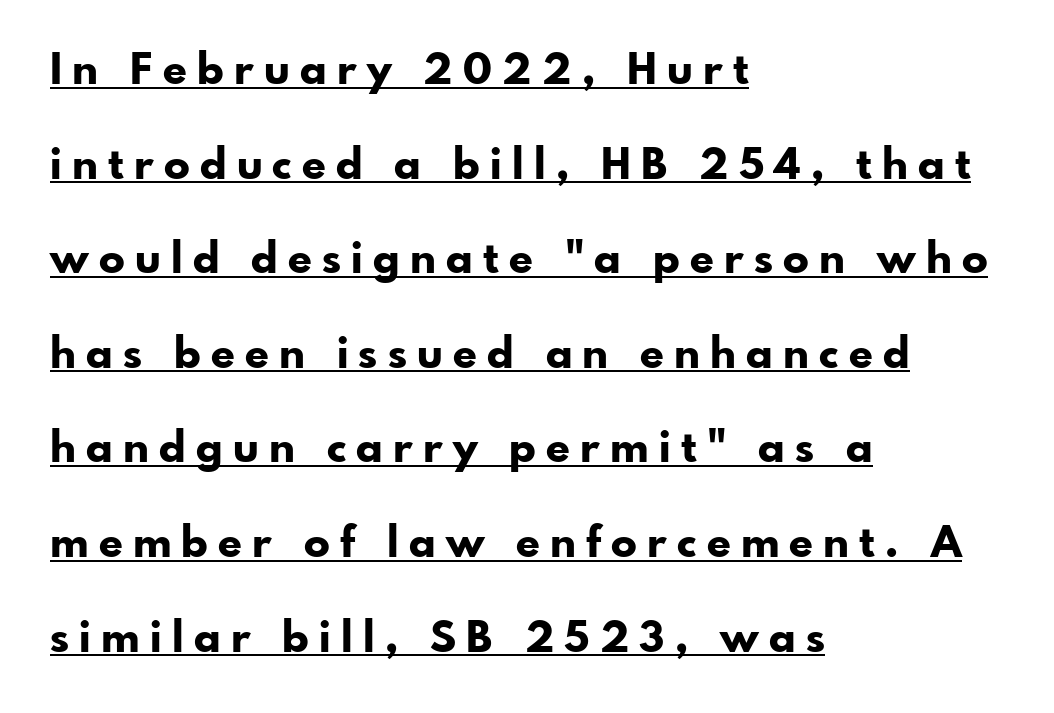
The typography opts for an upright posture over an oblique one. The rendering uses a large line-height, opening up the rows. Does a line run under the words? Yes, clearly. This sample has the flowing, uneven cadence of proportional lettering. The typeface chosen for these lines omits serifs. The passage is arranged the way most books set body copy — flush left.
